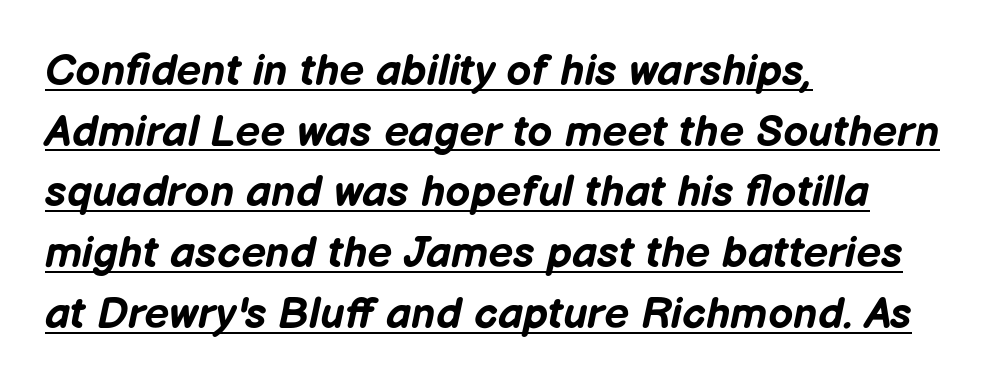
The image shows 44 px bold type, italic (leaning right); set left-aligned, normal line spacing (1.38x), normal letter spacing, underlined; low stroke contrast and a medium x-height.
